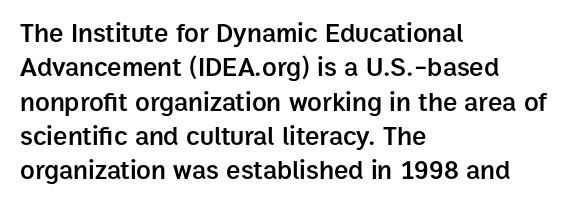
The image shows 27 px text type, upright; set left-aligned, normal line spacing (1.27x), normal letter spacing, not underlined.
